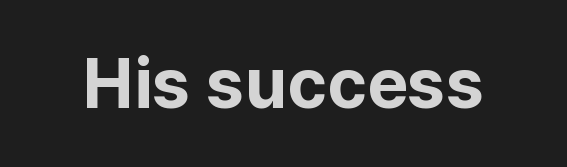
The image shows 68 px bold sans-serif type, upright; set normal letter spacing, not underlined; low stroke contrast and a medium x-height.
